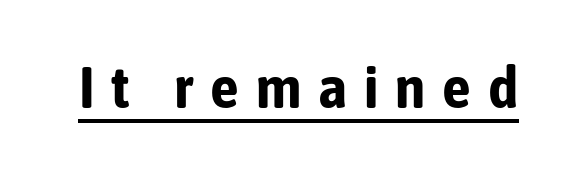
{"serif": "no", "italic": "no", "bold": "yes", "weight": "bold", "width": "condensed", "stroke_contrast": "low", "x_height": "medium", "monospaced": "no", "underline": "yes", "letter_spacing": "wide", "letter_spacing_em": 0.29, "glyph_px": 58}
